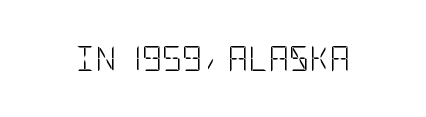
Q: Is the text bold? A: No.
Q: Is the text italic (slanted)? A: No, it is upright.
Q: Is the text underlined? A: No.
Q: Is the spacing between letters normal or unusually wide? A: Normal.
